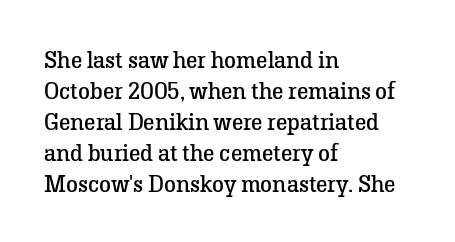
The image shows 24 px text type, upright; set left-aligned, normal line spacing (1.29x), normal letter spacing, not underlined.
